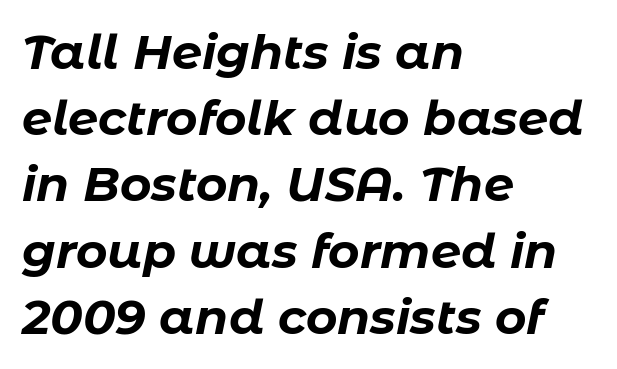
Rule under the text: the space is simply empty. I'd describe the lettering as bold — thick and assertive. The passage shown leans; its letterforms are oblique. The face used here is proportionally spaced, like ordinary book or web type. Left-aligned paragraph, ragged on the right.
